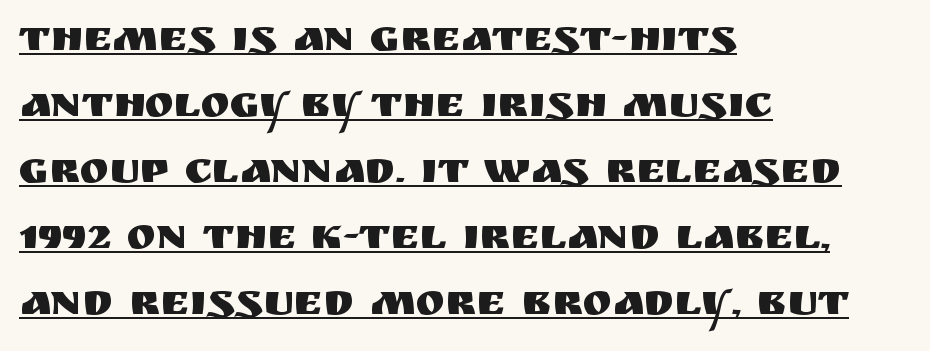
{"serif": "no", "italic": "no", "width": "normal", "stroke_contrast": "medium", "x_height": "large", "monospaced": "no", "underline": "yes", "align": "left", "line_spacing": "normal", "line_spacing_ratio": 1.5, "letter_spacing": "normal", "letter_spacing_em": 0.0, "glyph_px": 44}
